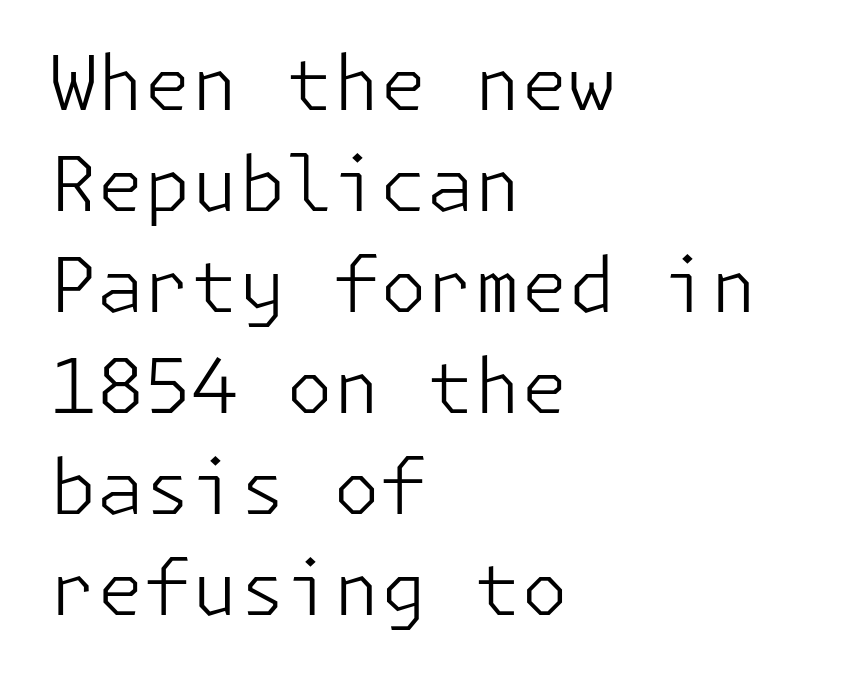
The image shows 76 px light sans-serif type, upright; set left-aligned, normal line spacing (1.33x), normal letter spacing, not underlined; low stroke contrast and a medium x-height.
